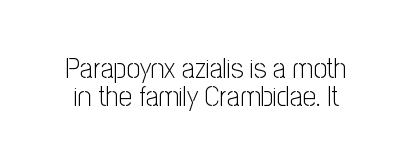
The image shows 29 px light, condensed sans-serif type, upright; set tight line spacing (0.98x), normal letter spacing, not underlined; low stroke contrast and a medium x-height.
